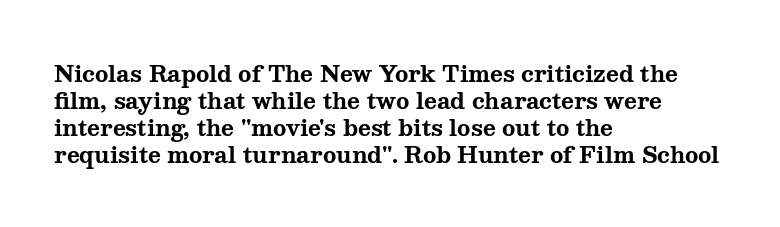
The image shows 22 px bold type, upright; set left-aligned, line spacing 1.22x, normal letter spacing, not underlined.
